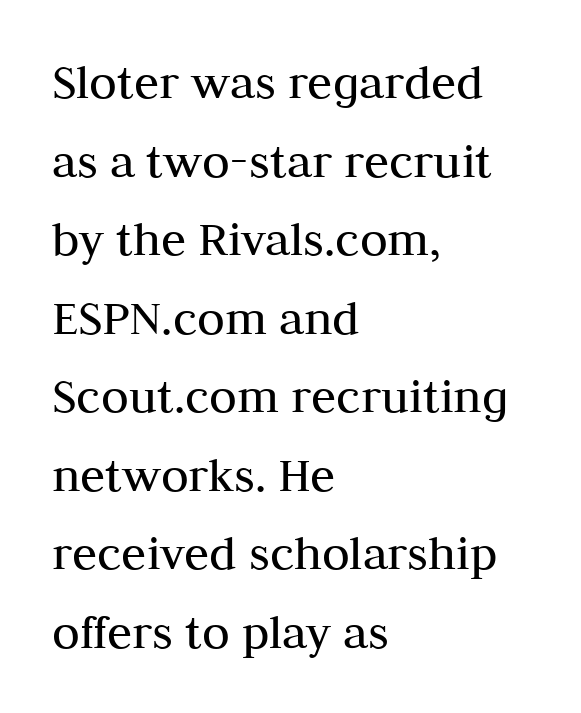
The image shows 51 px regular-weight serif type, upright; set left-aligned, normal line spacing (1.54x), normal letter spacing, not underlined; medium stroke contrast and a medium x-height.
